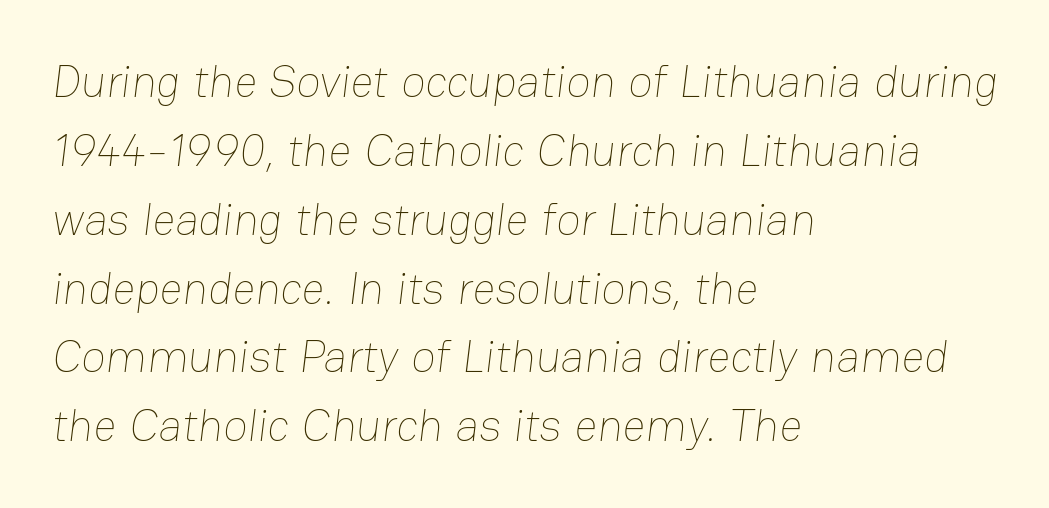
Vertically, the passage feels balanced, rows spaced as you'd expect. Character widths vary here, with narrow letters taking less room than wide ones. Left-aligned paragraph, ragged on the right. Is the type heavy? It reads as light-to-regular instead.
